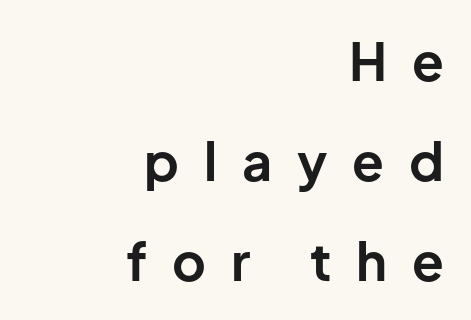
The image shows 52 px bold sans-serif type, upright; set right-aligned, loose line spacing (1.92x), unusually wide letter spacing (+0.48 em), not underlined; low stroke contrast and a medium x-height.
